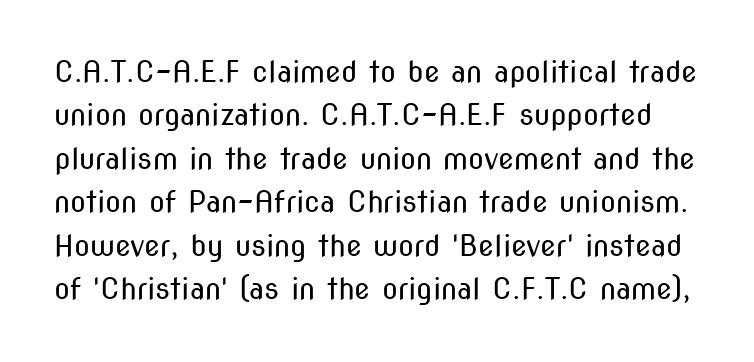
Q: Is the text bold? A: No.
Q: Is the text italic (slanted)? A: No, it is upright.
Q: Is the typeface a serif or a sans-serif typeface? A: Sans-serif.
Q: Is the text underlined? A: No.
Q: Is the spacing between letters normal or unusually wide? A: Normal.
Q: Is the spacing between lines tight, normal or loose? A: Normal.
Q: Width (condensed, normal, or wide)? A: Condensed.
Q: Stroke contrast? A: Medium.
Q: x-height? A: Medium.
Q: Monospaced? A: No.
